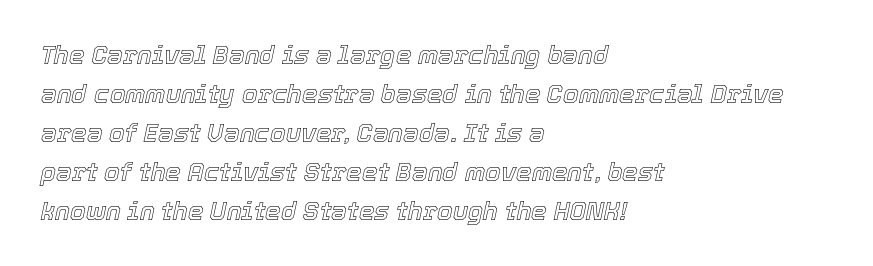
The specimen omits any rule beneath the text block's lines. The glyphs look as if they've been sheared to an angle. The text block is weighted toward the left margin, trailing off unevenly rightward. Vertically, the passage feels balanced, rows spaced as you'd expect. Tracking here is standard; glyphs follow each other at the usual distance.
